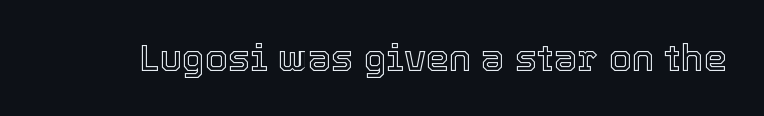
The image shows 37 px text type, upright; set normal letter spacing, not underlined; a medium x-height.
